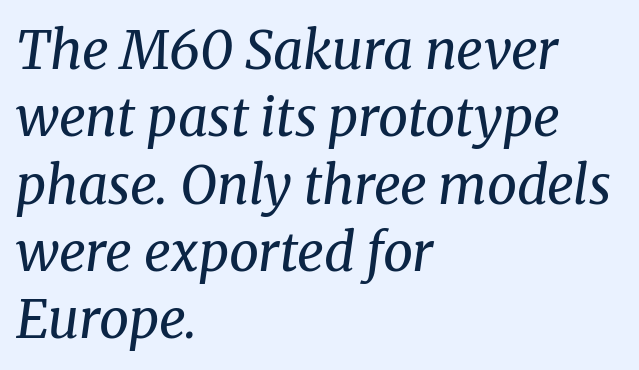
The image shows 53 px regular-weight serif type, italic (leaning right); set left-aligned, normal line spacing (1.27x), normal letter spacing, not underlined; medium stroke contrast and a medium x-height.
